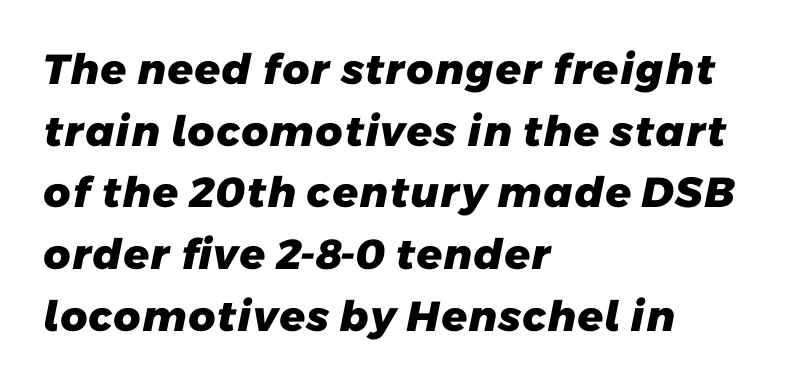
The image shows 42 px heavy sans-serif type; set left-aligned, normal line spacing (1.47x), normal letter spacing, not underlined; low stroke contrast and a medium x-height.
